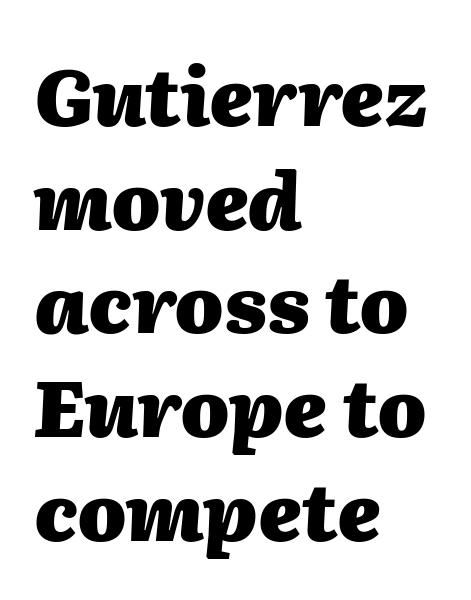
The image shows 78 px heavy type, italic (leaning right); set left-aligned, normal line spacing (1.33x), normal letter spacing, not underlined; medium stroke contrast and a medium x-height.
